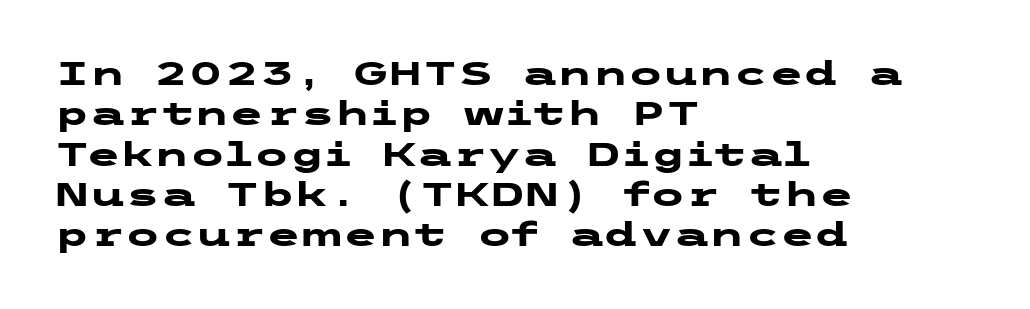
This block has exactly the height ordinary leading produces. Nobody touched the tracking dial on this one. Only glyphs here, with clear space below each row. Typographically, this falls in the sans-serif category. The passage is arranged the way most books set body copy — flush left.
